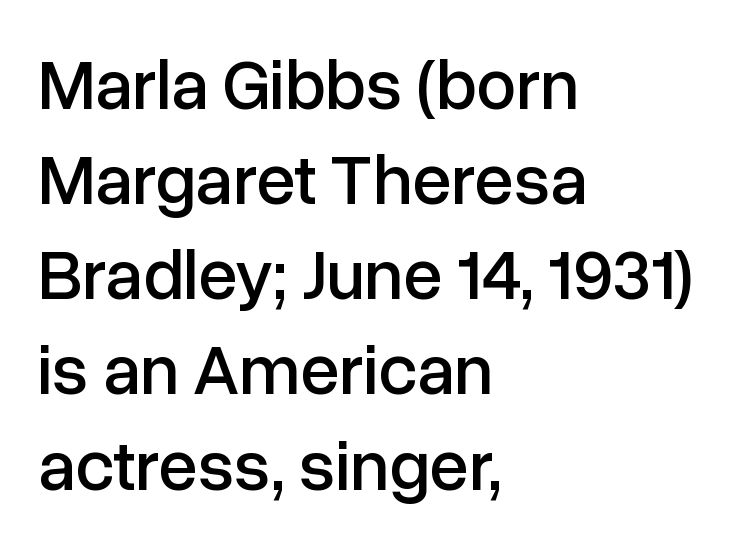
The type is set solid horizontally, with unmodified tracking. Honestly, there is no underline to notice here at all. Summary of vertical rhythm: regular, with standard interline spacing. Think of a printed novel: that variable character pitch is what you see here.
